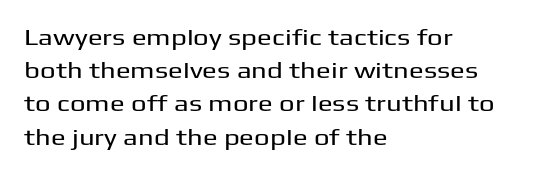
Q: Is the text italic (slanted)? A: No, it is upright.
Q: Is the text underlined? A: No.
Q: How is the paragraph aligned? A: Left-aligned.
Q: Is the spacing between letters normal or unusually wide? A: Normal.
Q: Is the spacing between lines tight, normal or loose? A: Normal.
